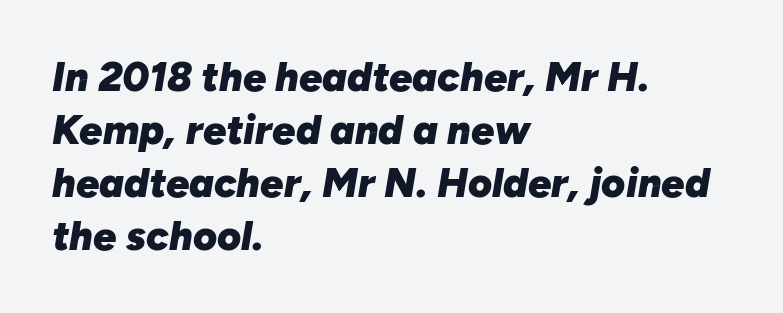
The image shows 41 px heavy type, italic (leaning right); set left-aligned, normal line spacing (1.29x), normal letter spacing, not underlined; low stroke contrast and a medium x-height.
